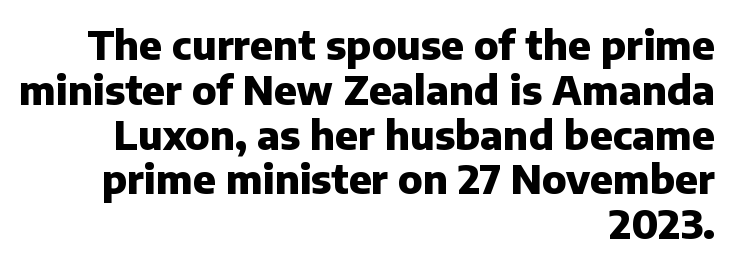
If you drew a line through each stem, it would be perfectly vertical. This rendering features lettering with no underline. These lines stack with their right ends in a neat column. These lines are rendered in a variable-pitch font.
